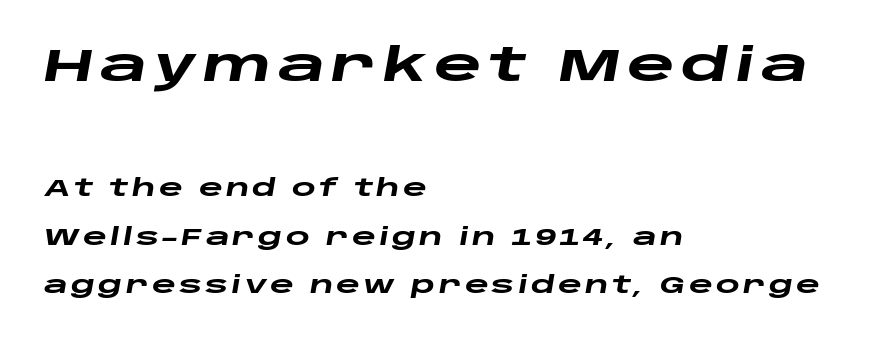
Q: Is the text bold? A: Yes.
Q: Is the text italic (slanted)? A: Yes, it leans right by about 10 degrees.
Q: Is the text underlined? A: No.
Q: How is the paragraph aligned? A: Left-aligned.
Q: Is the spacing between lines tight, normal or loose? A: Loose.
Q: Which block of text is set in a larger size, the first (top) or the second (bottom)? A: The first (top) one.
Q: Width (condensed, normal, or wide)? A: Wide.
Q: Stroke contrast? A: Low.
Q: x-height? A: Large.
Q: Monospaced? A: No.
